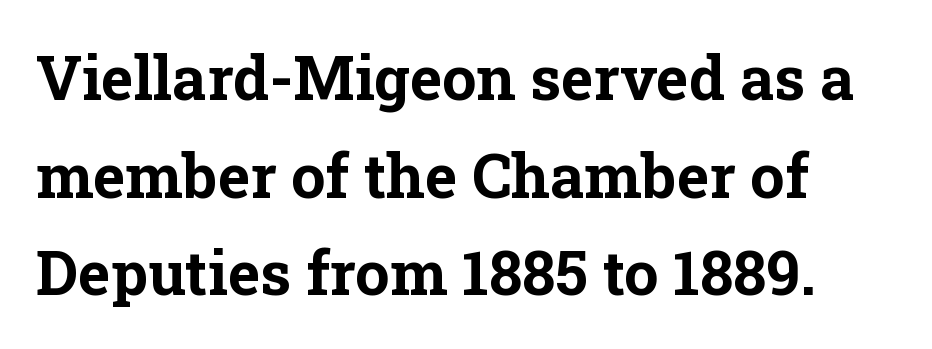
Do the letters lean? They stand straight. Honestly, the row spacing looks completely unremarkable. The tracking reads as untouched default to a designer's eye. A full-strength bold gives these letters their thick strokes. The string is rendered with underlining switched off.
